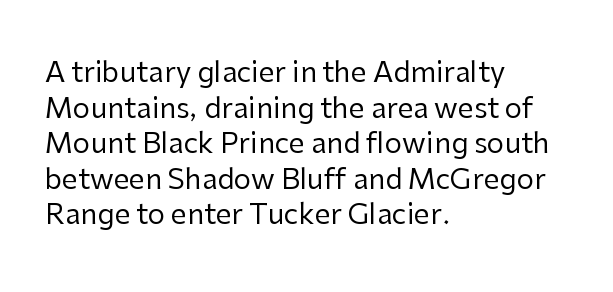
{"serif": "no", "italic": "no", "bold": "no", "weight": "regular", "width": "normal", "stroke_contrast": "low", "x_height": "medium", "monospaced": "no", "underline": "no", "align": "left", "line_spacing": "normal", "line_spacing_ratio": 1.27, "letter_spacing": "normal", "letter_spacing_em": 0.0, "glyph_px": 28}
